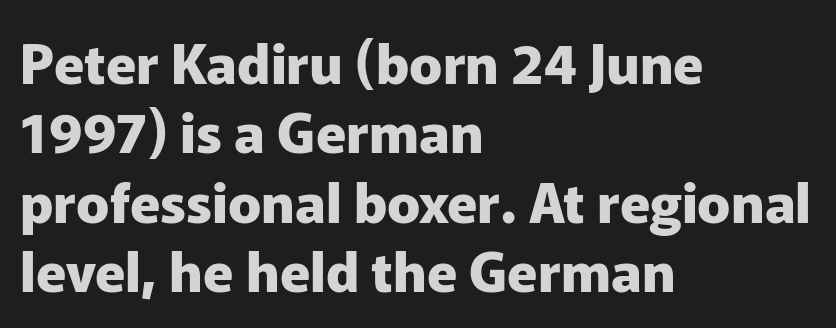
Q: Is the text bold? A: Yes.
Q: Is the text italic (slanted)? A: No, it is upright.
Q: Is the typeface a serif or a sans-serif typeface? A: Sans-serif.
Q: Is the text underlined? A: No.
Q: How is the paragraph aligned? A: Left-aligned.
Q: Is the spacing between letters normal or unusually wide? A: Normal.
Q: Is the spacing between lines tight, normal or loose? A: Normal.
Q: Width (condensed, normal, or wide)? A: Normal.
Q: Stroke contrast? A: Low.
Q: x-height? A: Medium.
Q: Monospaced? A: No.
